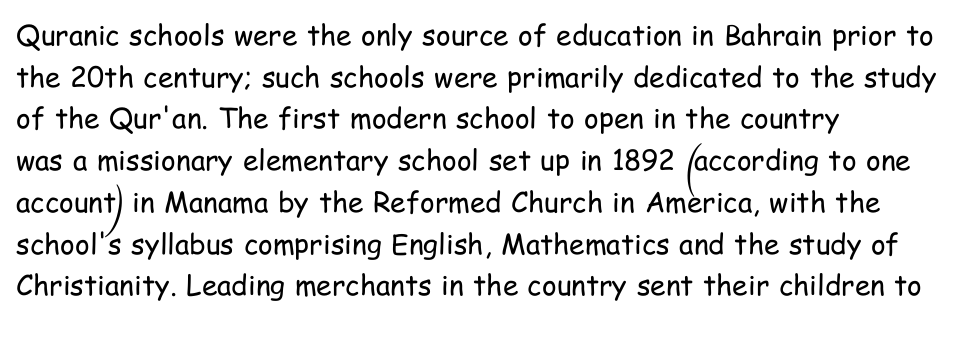
Line beginnings align vertically; line endings do not. Do the letters lean? They stand straight. Anything drawn beneath the words? Only blank space. The face used here is rendered with its standard letterfit. Note the varied advance widths — an 'i' is clearly narrower than an 'm'.
